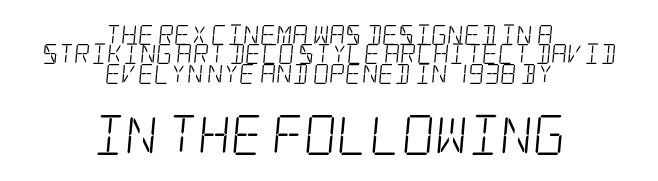
Q: Is the text bold? A: No.
Q: Is the typeface a serif or a sans-serif typeface? A: Serif.
Q: Is the text underlined? A: No.
Q: How is the paragraph aligned? A: Centered.
Q: Is the spacing between letters normal or unusually wide? A: Normal.
Q: Is the spacing between lines tight, normal or loose? A: Tight.
Q: Which block of text is set in a larger size, the first (top) or the second (bottom)? A: The second (bottom) one.
Q: Width (condensed, normal, or wide)? A: Condensed.
Q: Stroke contrast? A: Low.
Q: x-height? A: Large.
